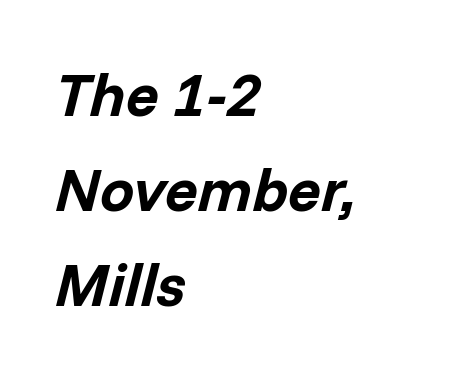
Q: Is the text bold? A: Yes.
Q: Is the text italic (slanted)? A: Yes, it leans right by about 14 degrees.
Q: Is the text underlined? A: No.
Q: How is the paragraph aligned? A: Left-aligned.
Q: Is the spacing between letters normal or unusually wide? A: Normal.
Q: Is the spacing between lines tight, normal or loose? A: Normal.
Q: Width (condensed, normal, or wide)? A: Normal.
Q: Stroke contrast? A: Low.
Q: x-height? A: Medium.
Q: Monospaced? A: No.
